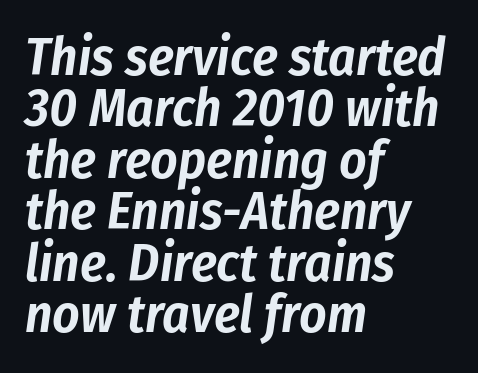
The image shows 53 px condensed type, italic (leaning right); set left-aligned, tight line spacing (0.97x), normal letter spacing, not underlined; low stroke contrast and a medium x-height.
